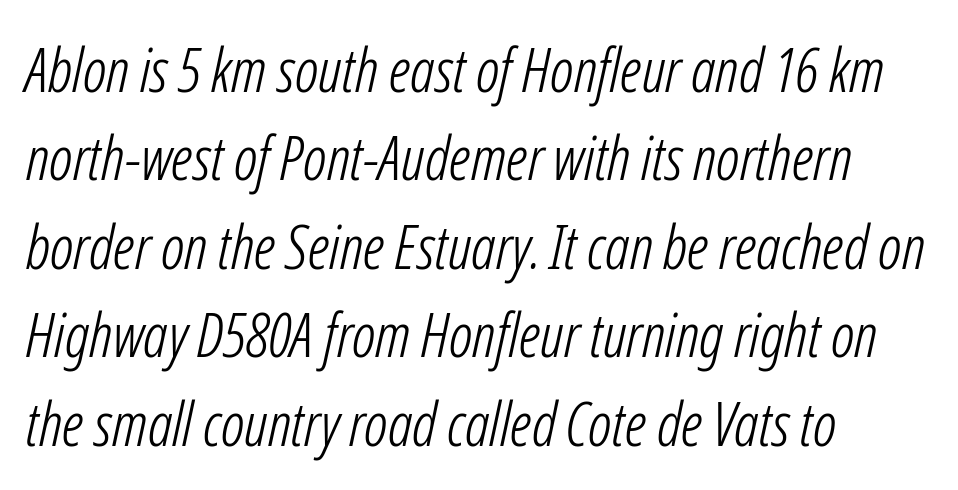
The image shows 61 px light, condensed type, italic (leaning right); set left-aligned, normal line spacing (1.45x), normal letter spacing, not underlined; low stroke contrast and a medium x-height.
